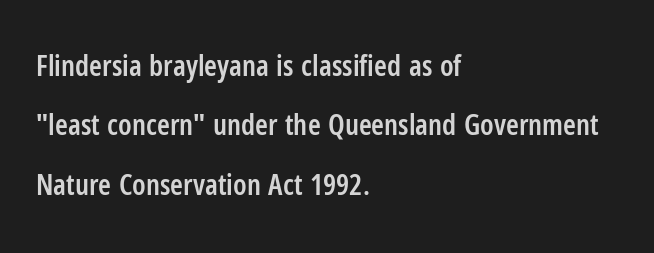
{"serif": "no", "italic": "no", "bold": "semi", "weight": "semibold", "width": "condensed", "stroke_contrast": "low", "x_height": "medium", "monospaced": "no", "underline": "no", "align": "left", "line_spacing": "loose", "line_spacing_ratio": 2.05, "letter_spacing": "normal", "letter_spacing_em": 0.0, "glyph_px": 29}
